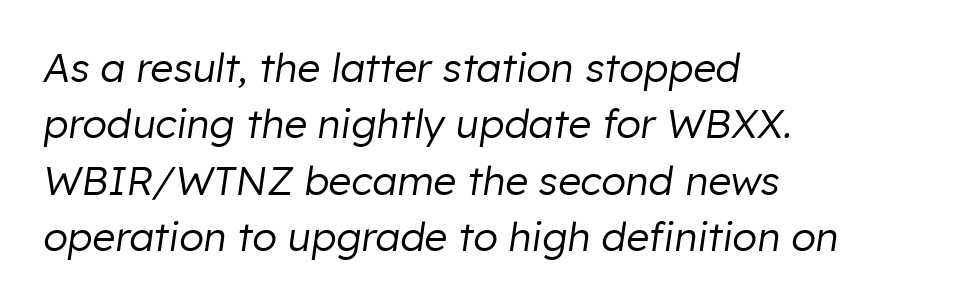
This sample uses an oblique cut, with every glyph tilted off the vertical. Which margin do the lines hug? The left one — the right edge is uneven. Inter-character spacing is left at the font's built-in metrics. Interline gaps are of average width in this sample.
